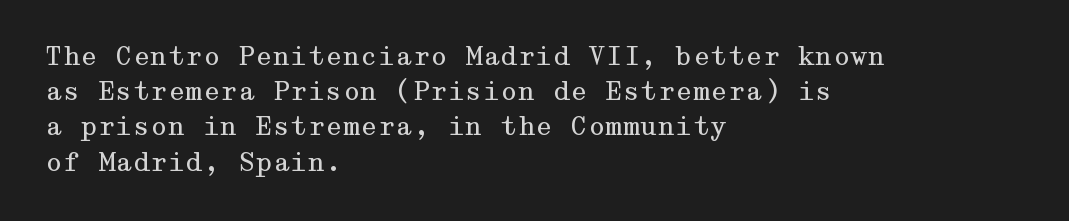
The image shows 25 px text type, upright; set left-aligned, normal line spacing (1.41x), normal letter spacing, not underlined.
